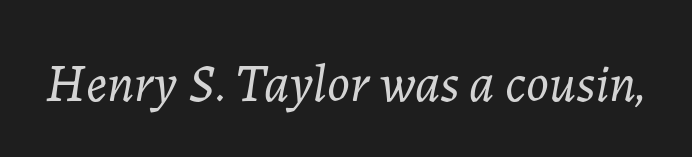
{"italic": "yes", "lean": "right", "slant_degrees": 7, "bold": "no", "weight": "light", "width": "normal", "stroke_contrast": "low", "x_height": "medium", "monospaced": "no", "underline": "no", "letter_spacing": "normal", "letter_spacing_em": 0.0, "glyph_px": 53}
